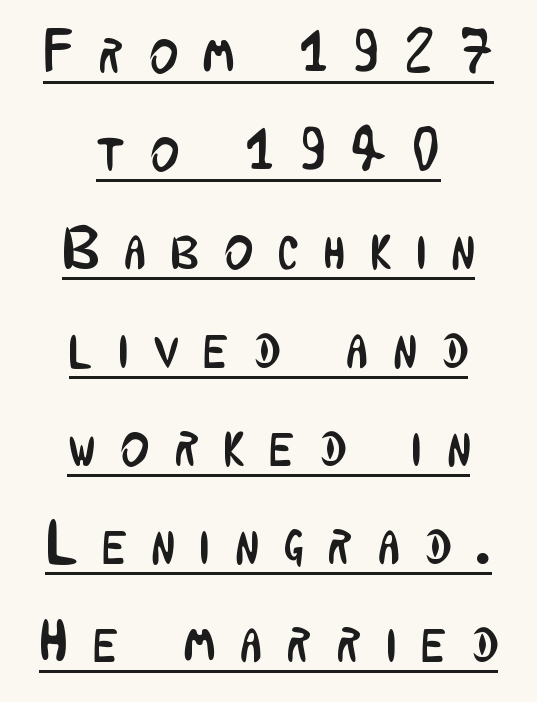
{"serif": "no", "italic": "no", "bold": "no", "weight": "regular", "width": "condensed", "stroke_contrast": "low", "x_height": "medium", "monospaced": "no", "underline": "yes", "align": "center", "line_spacing": "normal", "line_spacing_ratio": 1.61, "letter_spacing": "wide", "letter_spacing_em": 0.42, "glyph_px": 61}
